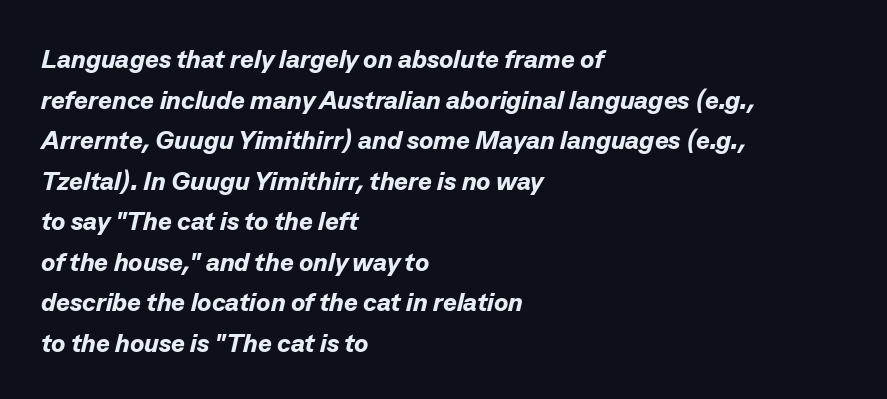
{"italic": "yes", "lean": "right", "slant_degrees": 13, "bold": "yes", "underline": "no", "align": "left", "line_spacing": "normal", "line_spacing_ratio": 1.56, "letter_spacing": "normal", "letter_spacing_em": 0.0, "glyph_px": 26}
